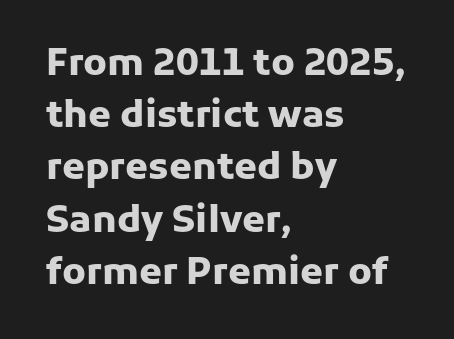
{"serif": "no", "italic": "no", "bold": "yes", "weight": "heavy", "width": "normal", "stroke_contrast": "low", "x_height": "medium", "monospaced": "no", "underline": "no", "align": "left", "line_spacing": "normal", "line_spacing_ratio": 1.41, "letter_spacing": "normal", "letter_spacing_em": 0.0, "glyph_px": 37}
